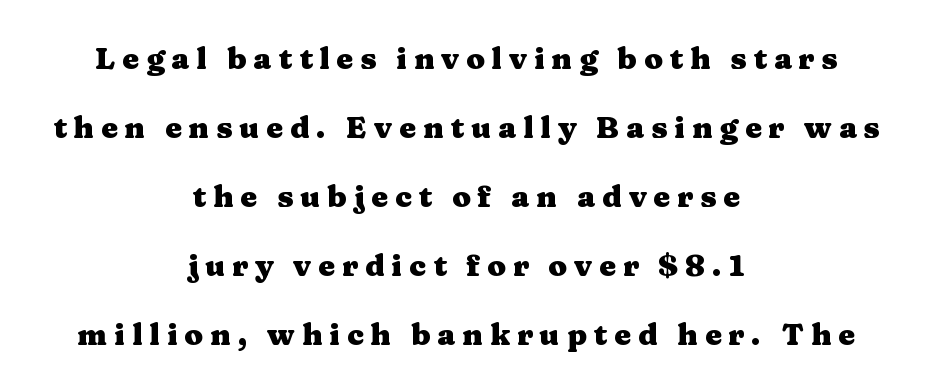
Q: Is the text bold? A: Yes.
Q: Is the text italic (slanted)? A: No, it is upright.
Q: Is the typeface a serif or a sans-serif typeface? A: Serif.
Q: Is the text underlined? A: No.
Q: How is the paragraph aligned? A: Centered.
Q: Is the spacing between letters normal or unusually wide? A: Unusually wide.
Q: Is the spacing between lines tight, normal or loose? A: Loose.
Q: Width (condensed, normal, or wide)? A: Wide.
Q: Stroke contrast? A: Medium.
Q: x-height? A: Medium.
Q: Monospaced? A: No.
